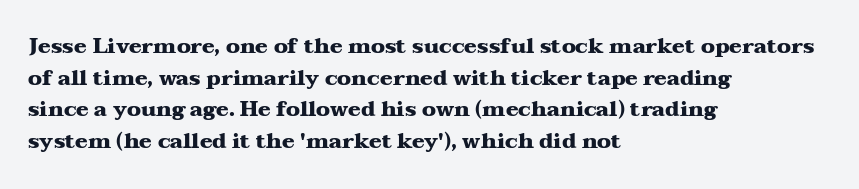
Q: Is the text bold? A: Yes.
Q: Is the text italic (slanted)? A: No, it is upright.
Q: Is the text underlined? A: No.
Q: How is the paragraph aligned? A: Left-aligned.
Q: Is the spacing between letters normal or unusually wide? A: Normal.
Q: Is the spacing between lines tight, normal or loose? A: Normal.
